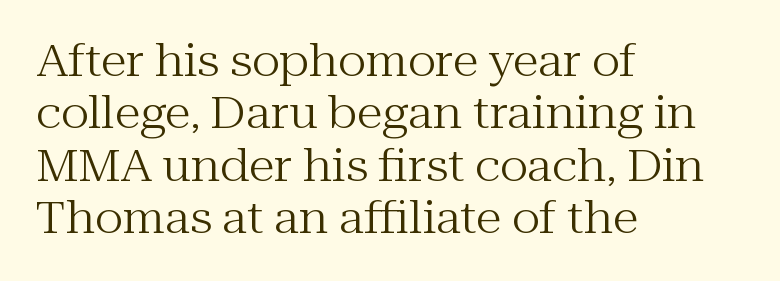
The image shows 43 px regular-weight serif type, upright; set left-aligned, line spacing 1.22x, normal letter spacing, not underlined; medium stroke contrast and a medium x-height.
